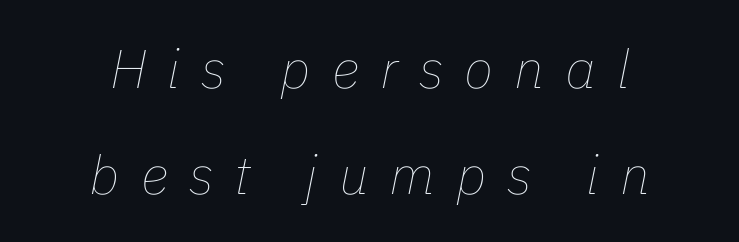
The image shows 54 px thin type, italic (leaning right); set centered, loose line spacing (1.97x), unusually wide letter spacing (+0.39 em), not underlined; low stroke contrast and a medium x-height.
